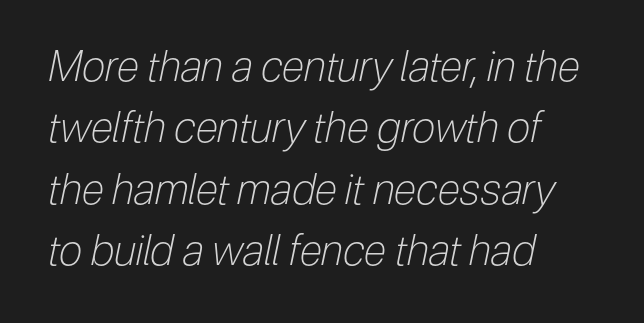
The image shows 42 px light, condensed type, italic (leaning right); set left-aligned, normal line spacing (1.46x), normal letter spacing, not underlined; low stroke contrast and a medium x-height.
